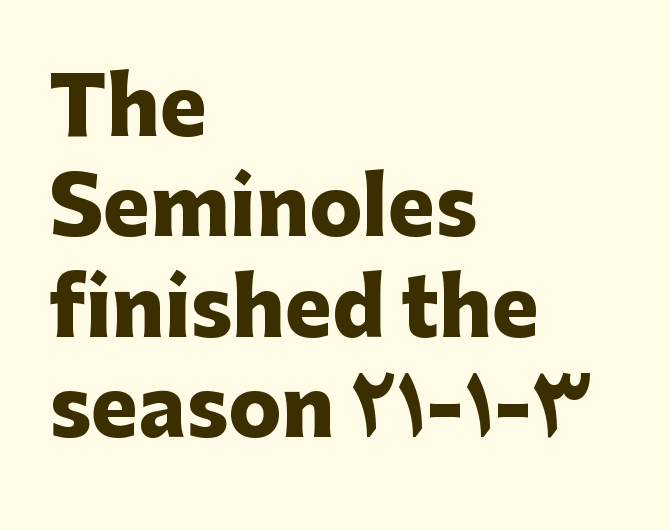
The image shows 79 px heavy sans-serif type, upright; set left-aligned, normal line spacing (1.27x), normal letter spacing, not underlined; low stroke contrast and a medium x-height.
